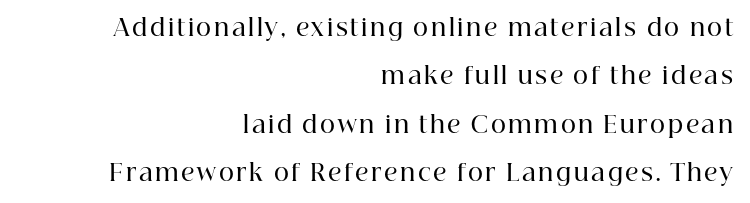
The image shows 23 px text type, upright; set right-aligned, loose line spacing (2.1x), not underlined.
